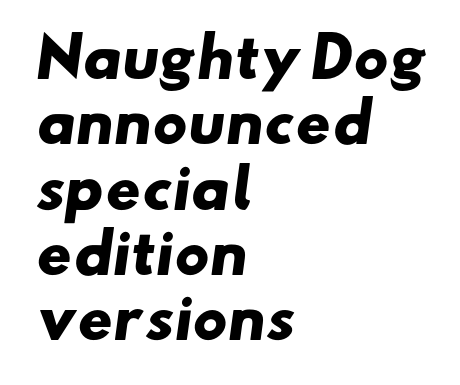
Q: Is the text bold? A: Yes.
Q: Is the typeface a serif or a sans-serif typeface? A: Sans-serif.
Q: Is the text underlined? A: No.
Q: How is the paragraph aligned? A: Left-aligned.
Q: Is the spacing between letters normal or unusually wide? A: Normal.
Q: Width (condensed, normal, or wide)? A: Wide.
Q: Stroke contrast? A: Low.
Q: x-height? A: Small.
Q: Monospaced? A: No.
